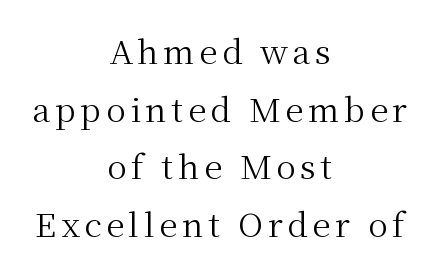
{"serif": "yes", "italic": "no", "bold": "no", "weight": "regular", "width": "normal", "stroke_contrast": "medium", "x_height": "medium", "monospaced": "no", "underline": "no", "align": "center", "line_spacing_ratio": 1.75, "glyph_px": 33}
